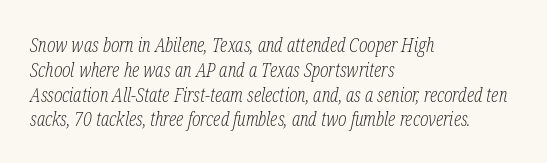
{"italic": "yes", "lean": "right", "slant_degrees": 12, "bold": "no", "underline": "no", "align": "left", "line_spacing_ratio": 1.24, "letter_spacing": "normal", "letter_spacing_em": 0.0, "glyph_px": 20}
